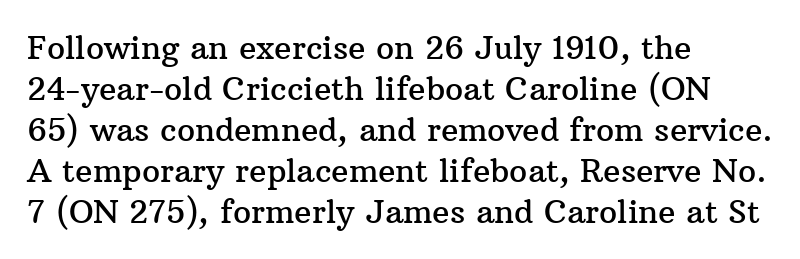
{"serif": "yes", "italic": "no", "width": "normal", "stroke_contrast": "medium", "x_height": "medium", "monospaced": "no", "underline": "no", "align": "left", "line_spacing": "normal", "line_spacing_ratio": 1.28, "letter_spacing": "normal", "letter_spacing_em": 0.0, "glyph_px": 32}
